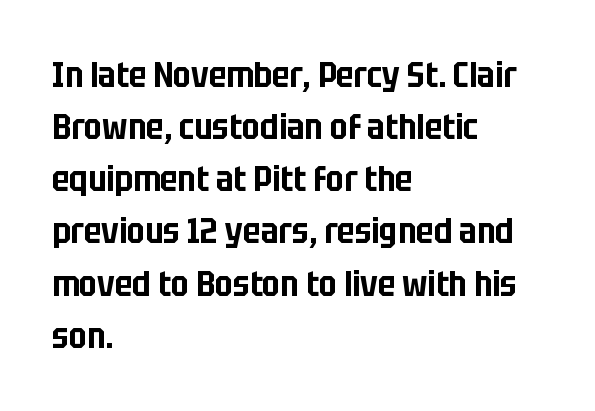
Q: Is the text italic (slanted)? A: No, it is upright.
Q: Is the typeface a serif or a sans-serif typeface? A: Sans-serif.
Q: Is the text underlined? A: No.
Q: How is the paragraph aligned? A: Left-aligned.
Q: Is the spacing between letters normal or unusually wide? A: Normal.
Q: Is the spacing between lines tight, normal or loose? A: Normal.
Q: Width (condensed, normal, or wide)? A: Condensed.
Q: Stroke contrast? A: Low.
Q: x-height? A: Large.
Q: Monospaced? A: No.
